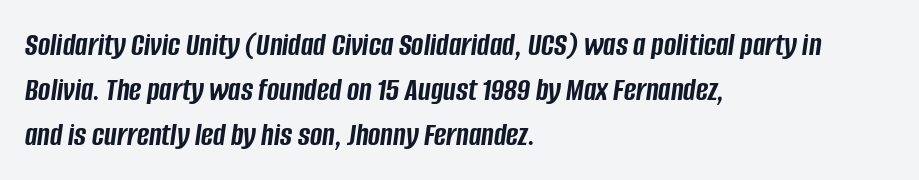
Does the lettering tilt? It does — this is italic. The lines are quadded left. Evenly set lines give the paragraph a standard silhouette. Any mark beneath the type? The region is blank. Does the weight exceed regular? Yes, all the way to bold. Default kerning and tracking; the words read as compact shapes.
